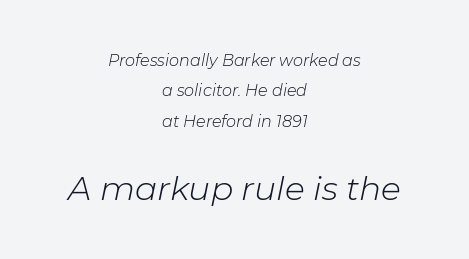
The image shows 33 px light type, italic (leaning right); set centered, loose line spacing (1.9x), normal letter spacing, not underlined; the second (bottom) block is 2.06x larger; low stroke contrast and a medium x-height.
